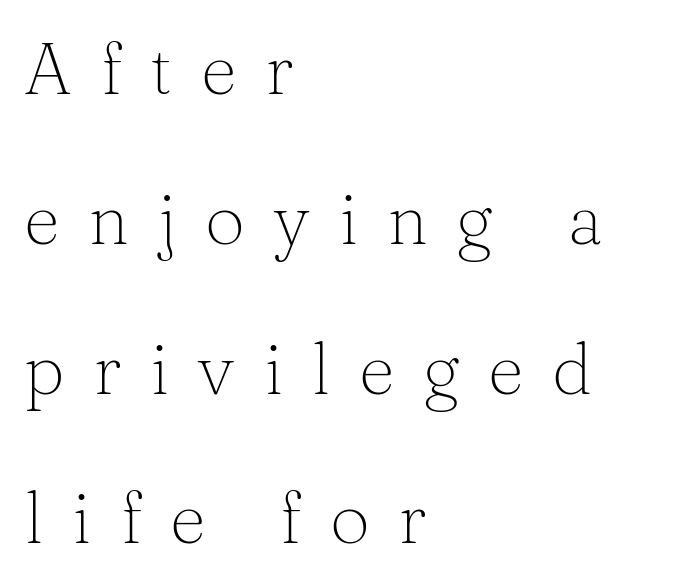
{"serif": "yes", "italic": "no", "bold": "no", "weight": "light", "width": "normal", "stroke_contrast": "medium", "x_height": "medium", "monospaced": "no", "underline": "no", "align": "left", "line_spacing": "loose", "line_spacing_ratio": 2.11, "letter_spacing": "wide", "letter_spacing_em": 0.4, "glyph_px": 71}
